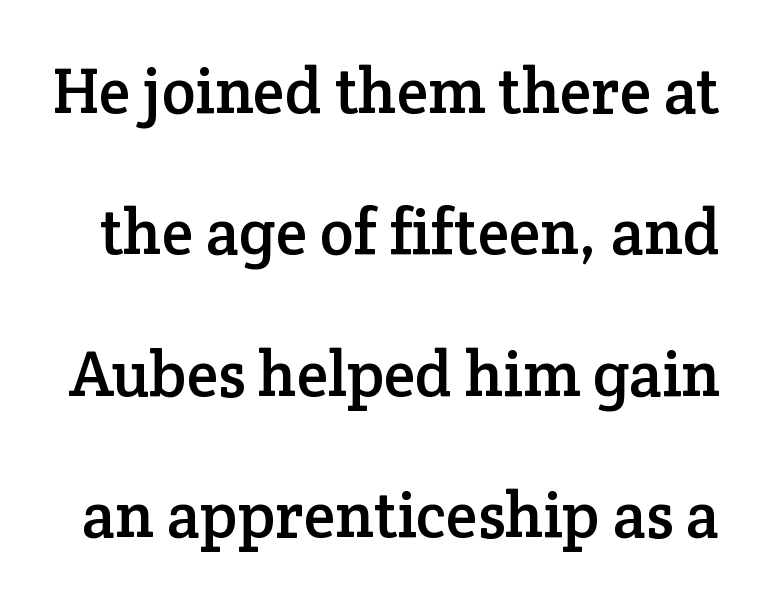
Q: Is the text italic (slanted)? A: No, it is upright.
Q: Is the typeface a serif or a sans-serif typeface? A: Serif.
Q: Is the text underlined? A: No.
Q: Is the spacing between letters normal or unusually wide? A: Normal.
Q: Is the spacing between lines tight, normal or loose? A: Loose.
Q: Width (condensed, normal, or wide)? A: Normal.
Q: Stroke contrast? A: Low.
Q: x-height? A: Medium.
Q: Monospaced? A: No.
